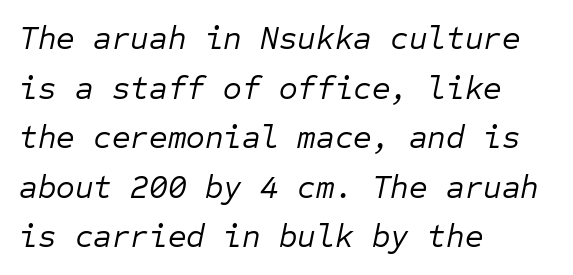
The image shows 32 px regular-weight type, italic (leaning right), monospaced; set left-aligned, normal line spacing (1.55x), normal letter spacing, not underlined; low stroke contrast and a medium x-height.
